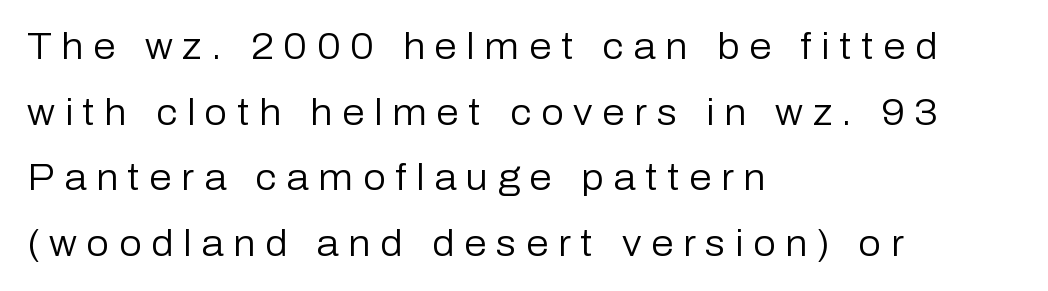
The text block is weighted toward the left margin, trailing off unevenly rightward. The letters stand straight up with perfectly vertical stems. Tracking here is generous; glyphs stand well apart from one another. Stems and bowls with no extra thickness — not bold.
